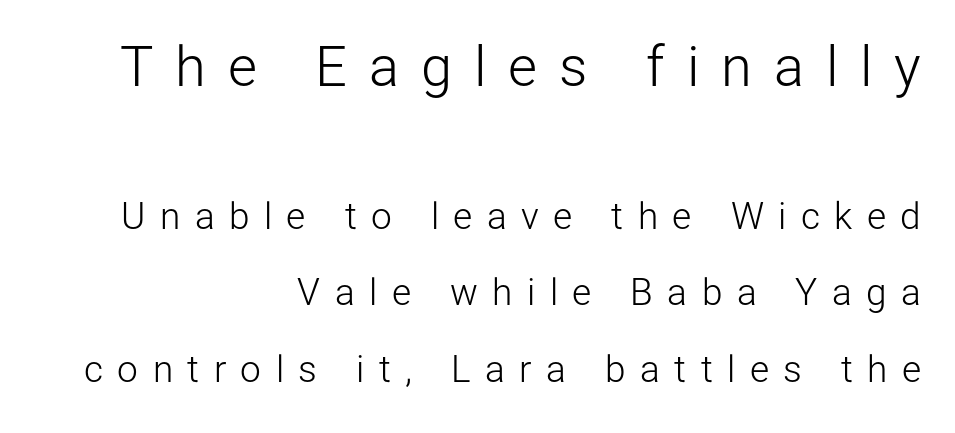
One-word summary of the alignment: right. Stroke mass is kept to a normal reading level or below. Are there feet on the stems? There aren't — it's a sans. A typesetter would call this proportional, since set widths differ per character. A typesetter would call this leading open, well beyond the default.
